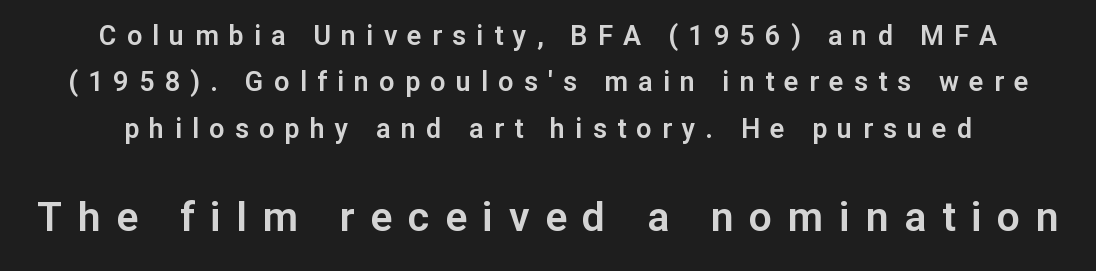
The emphasis by scale lands on block number two, below. The line texture is sparse and dotted thanks to wide tracking. Check the space under the baseline: it is left empty. Tall strokes in this sample are plumb rather than angled. Nothing sits at the stroke ends, so this counts as sans-serif. Horizontal alignment here is central, giving a formal, balanced look.
